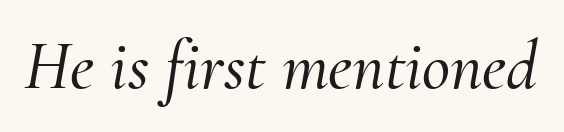
Q: Is the text italic (slanted)? A: Yes, it leans right by about 10 degrees.
Q: Is the typeface a serif or a sans-serif typeface? A: Serif.
Q: Is the text underlined? A: No.
Q: Is the spacing between letters normal or unusually wide? A: Normal.
Q: Width (condensed, normal, or wide)? A: Normal.
Q: Stroke contrast? A: Medium.
Q: x-height? A: Small.
Q: Monospaced? A: No.
